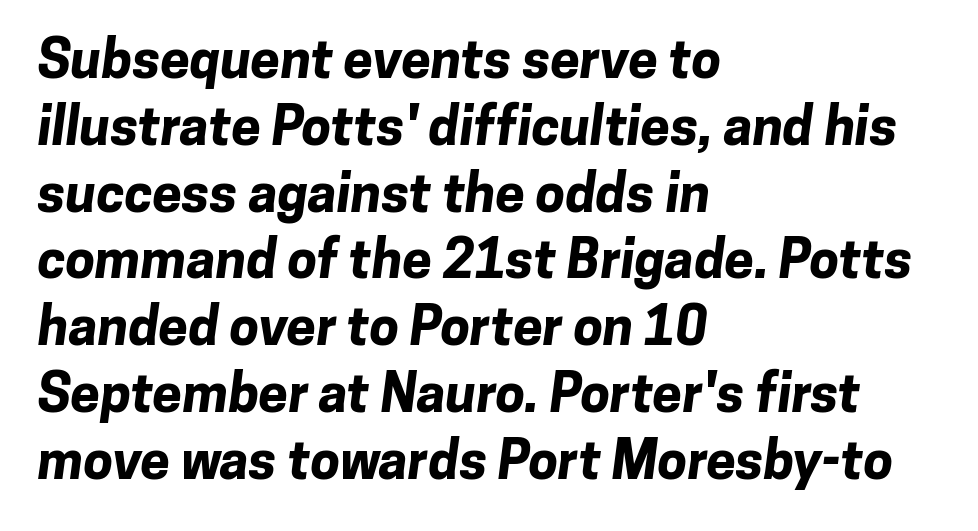
The image shows 53 px bold sans-serif type; set left-aligned, normal line spacing (1.26x), normal letter spacing, not underlined; low stroke contrast and a medium x-height.
